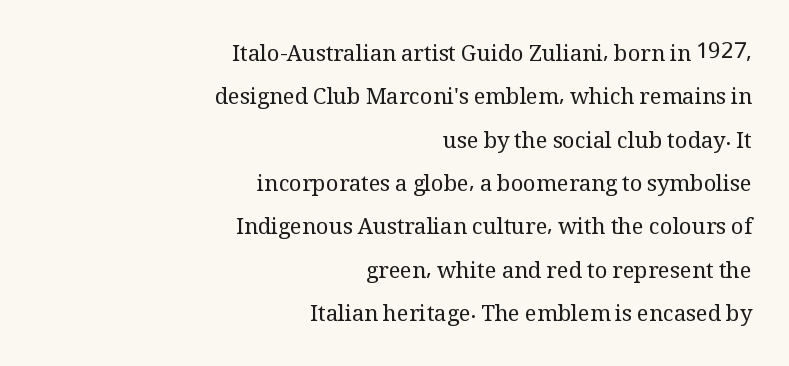
{"italic": "no", "bold": "no", "underline": "no", "align": "right", "line_spacing": "loose", "line_spacing_ratio": 1.97, "letter_spacing": "normal", "letter_spacing_em": 0.0, "glyph_px": 22}
